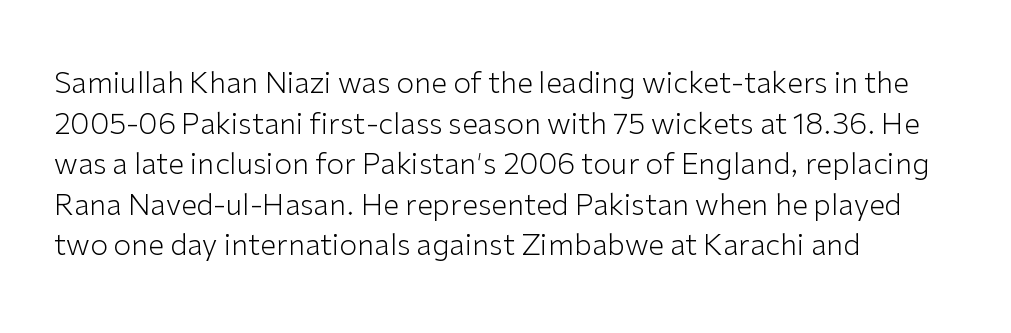
The image shows 29 px light sans-serif type, upright; set left-aligned, normal line spacing (1.4x), normal letter spacing, not underlined; low stroke contrast and a medium x-height.
